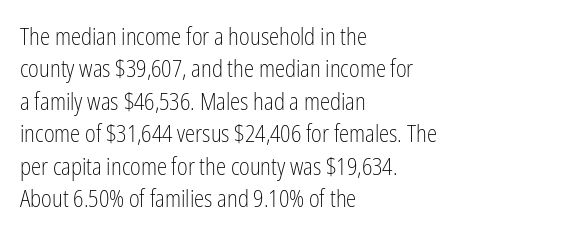
Q: Is the text bold? A: No.
Q: Is the text italic (slanted)? A: No, it is upright.
Q: Is the text underlined? A: No.
Q: How is the paragraph aligned? A: Left-aligned.
Q: Is the spacing between letters normal or unusually wide? A: Normal.
Q: Is the spacing between lines tight, normal or loose? A: Normal.
